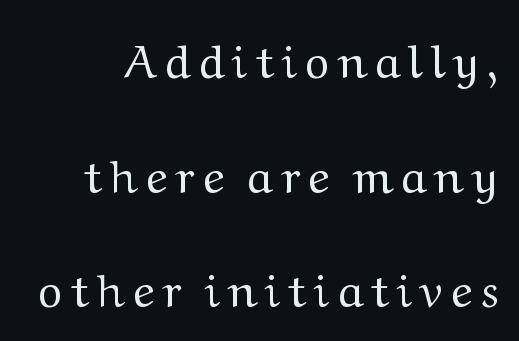
Counters stay open thanks to moderate or lighter strokes. A serif font was chosen for this passage. Spacing verdict: proportional, widths tailored to each character. How would I describe the line gaps? Wide and relaxed.
